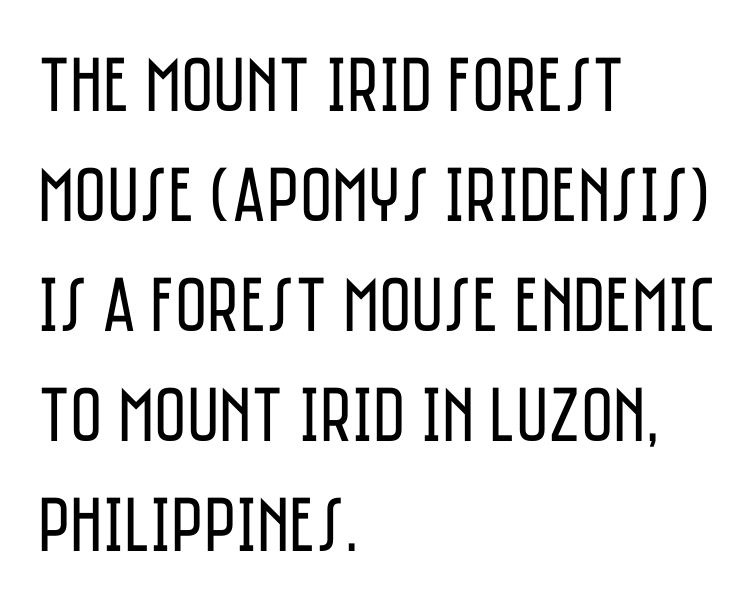
Q: Is the text bold? A: No.
Q: Is the text italic (slanted)? A: No, it is upright.
Q: Is the typeface a serif or a sans-serif typeface? A: Sans-serif.
Q: Is the text underlined? A: No.
Q: How is the paragraph aligned? A: Left-aligned.
Q: Is the spacing between letters normal or unusually wide? A: Normal.
Q: Is the spacing between lines tight, normal or loose? A: Normal.
Q: Width (condensed, normal, or wide)? A: Condensed.
Q: Stroke contrast? A: Low.
Q: x-height? A: Large.
Q: Monospaced? A: No.
